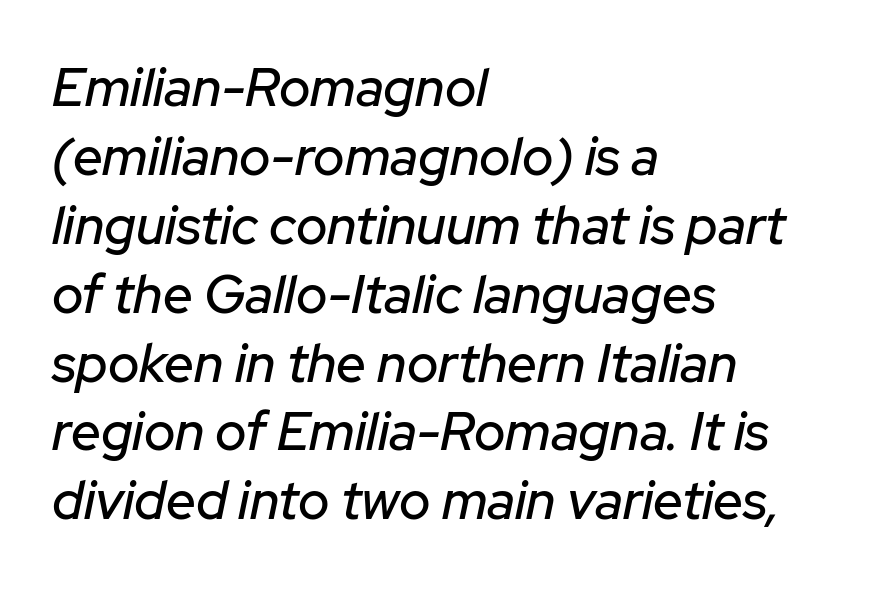
The image shows 53 px text type, italic (leaning right); set left-aligned, normal line spacing (1.3x), normal letter spacing, not underlined; low stroke contrast and a medium x-height.
